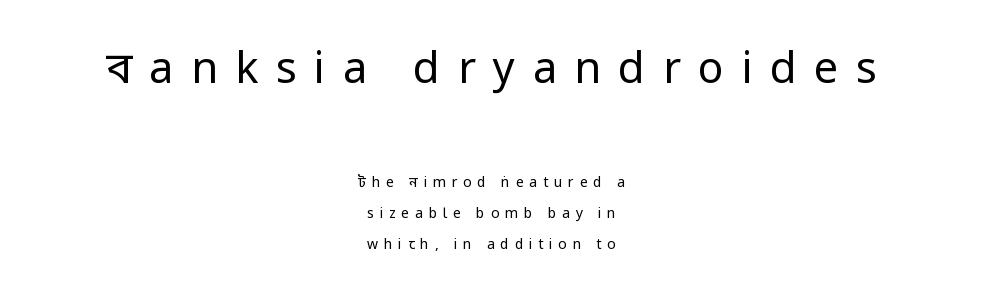
Q: Is the text bold? A: No.
Q: Is the text italic (slanted)? A: No, it is upright.
Q: Is the typeface a serif or a sans-serif typeface? A: Sans-serif.
Q: Is the text underlined? A: No.
Q: How is the paragraph aligned? A: Centered.
Q: Is the spacing between letters normal or unusually wide? A: Unusually wide.
Q: Is the spacing between lines tight, normal or loose? A: Loose.
Q: Which block of text is set in a larger size, the first (top) or the second (bottom)? A: The first (top) one.
Q: Width (condensed, normal, or wide)? A: Condensed.
Q: Stroke contrast? A: Low.
